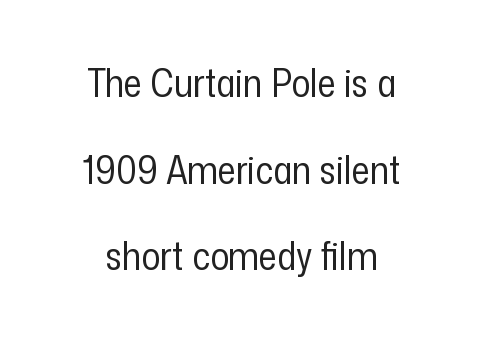
Q: Is the text bold? A: No.
Q: Is the text italic (slanted)? A: No, it is upright.
Q: Is the typeface a serif or a sans-serif typeface? A: Sans-serif.
Q: Is the text underlined? A: No.
Q: How is the paragraph aligned? A: Centered.
Q: Is the spacing between letters normal or unusually wide? A: Normal.
Q: Is the spacing between lines tight, normal or loose? A: Loose.
Q: Width (condensed, normal, or wide)? A: Condensed.
Q: Stroke contrast? A: Low.
Q: x-height? A: Medium.
Q: Monospaced? A: No.
